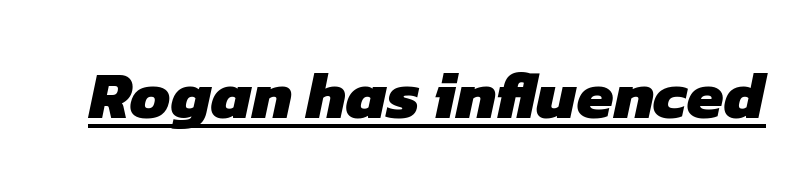
{"serif": "no", "bold": "yes", "weight": "heavy", "width": "normal", "stroke_contrast": "low", "x_height": "medium", "monospaced": "no", "underline": "yes", "letter_spacing": "normal", "letter_spacing_em": 0.0, "glyph_px": 66}
